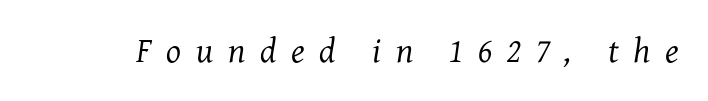
The image shows 35 px regular-weight serif type, italic (leaning right); set unusually wide letter spacing (+0.42 em), not underlined; medium stroke contrast and a medium x-height.
